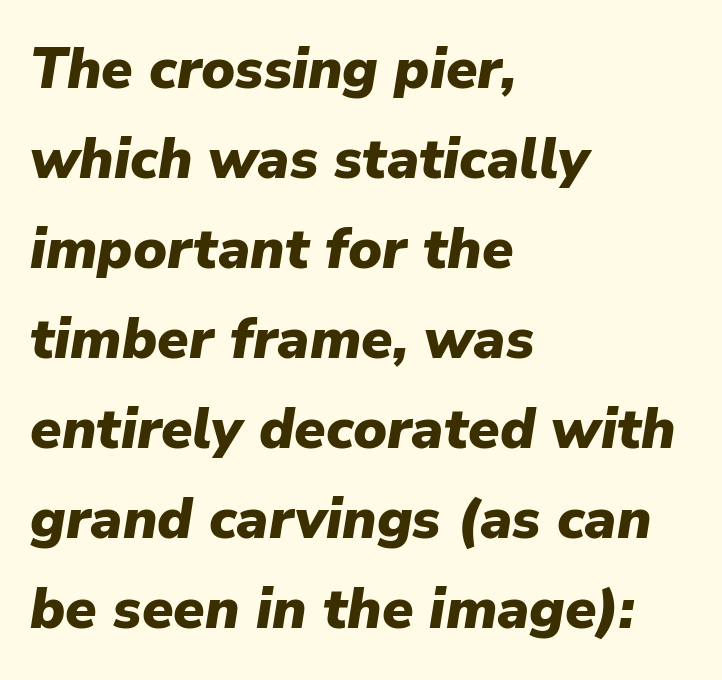
{"italic": "yes", "lean": "right", "slant_degrees": 9, "bold": "yes", "weight": "heavy", "width": "normal", "stroke_contrast": "low", "x_height": "medium", "monospaced": "no", "underline": "no", "align": "left", "line_spacing": "normal", "line_spacing_ratio": 1.58, "letter_spacing": "normal", "letter_spacing_em": 0.0, "glyph_px": 57}
